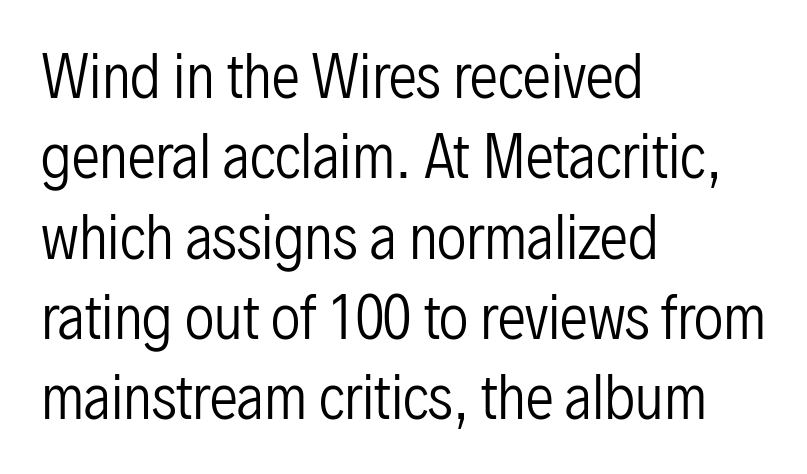
{"serif": "no", "italic": "no", "bold": "no", "weight": "regular", "width": "condensed", "stroke_contrast": "low", "x_height": "medium", "monospaced": "no", "underline": "no", "align": "left", "line_spacing": "normal", "line_spacing_ratio": 1.41, "letter_spacing": "normal", "letter_spacing_em": 0.0, "glyph_px": 57}
